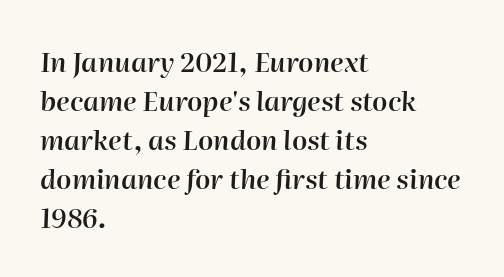
The characters look somewhat weighty, a semibold short of true bold. The setting favours the left margin, as ordinary paragraphs usually do. The space directly below the letters is spotless. Observe the lean: these are italic letterforms. Letter spacing: default. The line-height multiplier appears to be the usual default.
